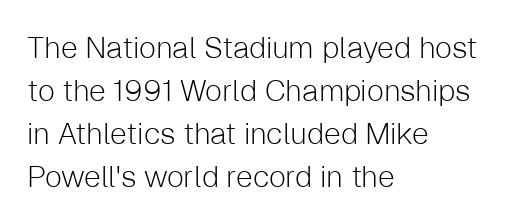
Each letter's strokes conclude bluntly, with no projecting serifs. The rendering uses a moderate line-height, typical for paragraphs. Looks like regular typesetting: each glyph gets only the width it needs. A bare baseline throughout the passage.
